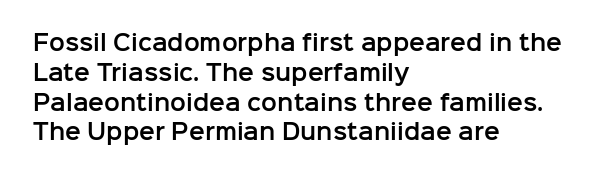
Which margin do the lines hug? The left one — the right edge is uneven. The letters stand upright; this is a roman face. Any mark beneath the type? The region is blank. The space between consecutive lines is moderate. No extra tracking has been applied to these lines.
